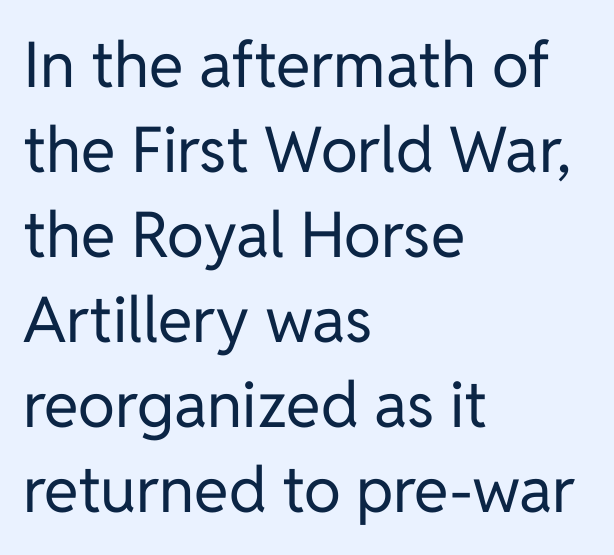
{"serif": "no", "italic": "no", "bold": "no", "weight": "regular", "width": "normal", "stroke_contrast": "low", "x_height": "medium", "monospaced": "no", "underline": "no", "align": "left", "line_spacing": "normal", "line_spacing_ratio": 1.35, "letter_spacing": "normal", "letter_spacing_em": 0.0, "glyph_px": 63}
